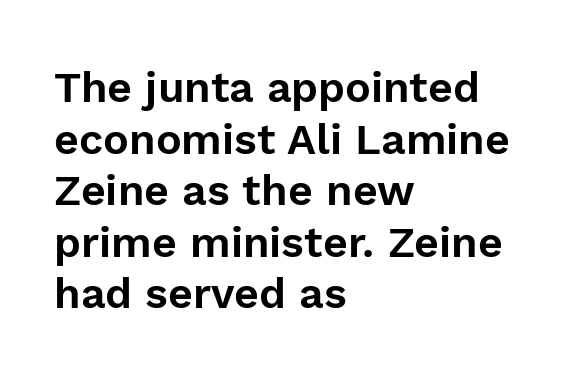
Q: Is the text italic (slanted)? A: No, it is upright.
Q: Is the typeface a serif or a sans-serif typeface? A: Sans-serif.
Q: Is the text underlined? A: No.
Q: How is the paragraph aligned? A: Left-aligned.
Q: Is the spacing between letters normal or unusually wide? A: Normal.
Q: Width (condensed, normal, or wide)? A: Normal.
Q: Stroke contrast? A: Low.
Q: x-height? A: Medium.
Q: Monospaced? A: No.
